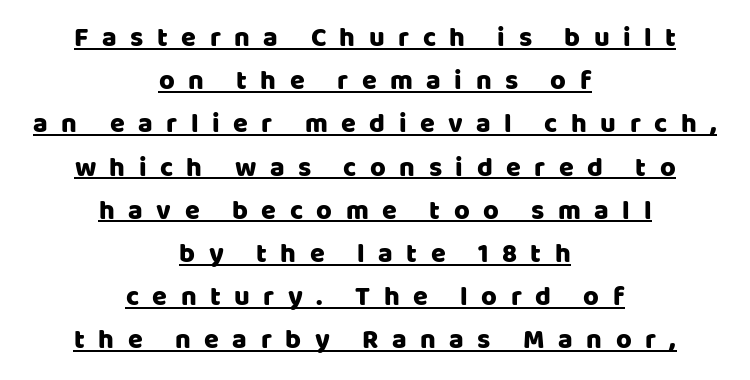
Q: Is the text italic (slanted)? A: No, it is upright.
Q: Is the text underlined? A: Yes.
Q: How is the paragraph aligned? A: Centered.
Q: Is the spacing between letters normal or unusually wide? A: Unusually wide.
Q: Is the spacing between lines tight, normal or loose? A: Normal.
